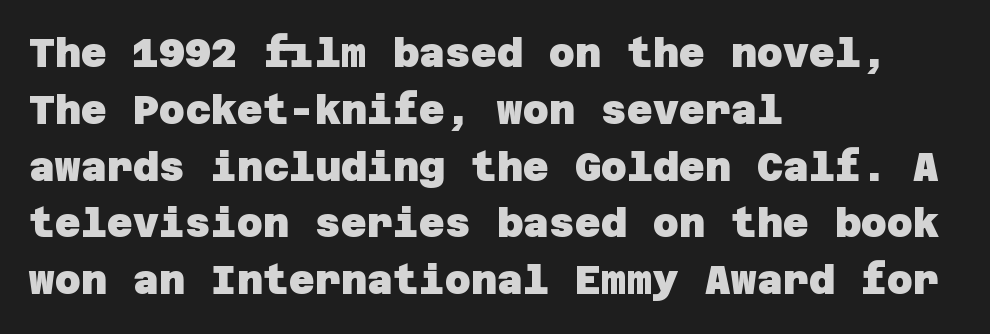
The image shows 40 px heavy sans-serif type; set left-aligned, normal line spacing (1.42x), normal letter spacing, not underlined; low stroke contrast and a large x-height.
